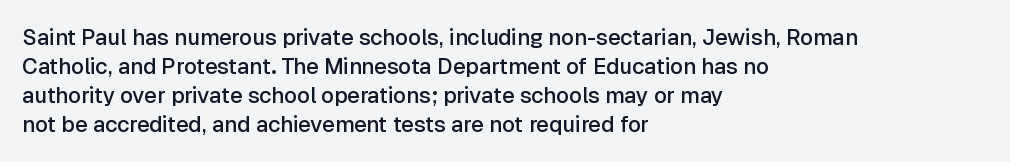
Q: Is the text bold? A: Semi-bold.
Q: Is the text italic (slanted)? A: No, it is upright.
Q: Is the text underlined? A: No.
Q: How is the paragraph aligned? A: Left-aligned.
Q: Is the spacing between letters normal or unusually wide? A: Normal.
Q: Is the spacing between lines tight, normal or loose? A: Normal.
